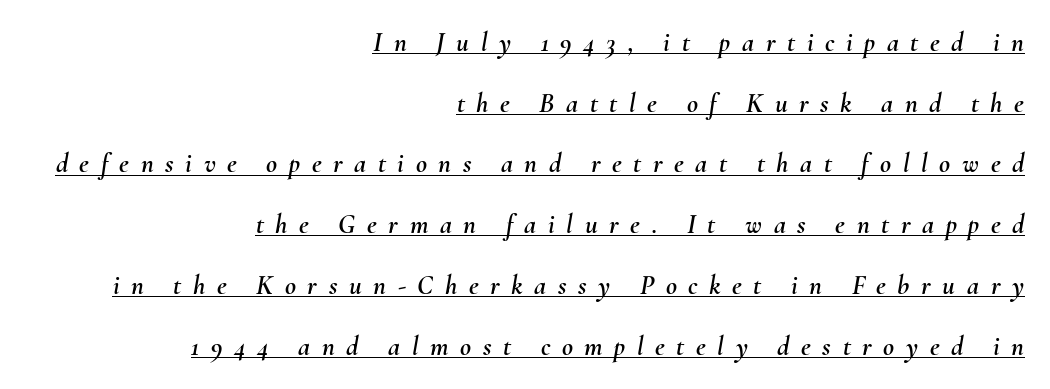
{"italic": "yes", "lean": "right", "slant_degrees": 10, "underline": "yes", "align": "right", "line_spacing": "loose", "line_spacing_ratio": 2.25, "letter_spacing": "wide", "letter_spacing_em": 0.43, "glyph_px": 27}
